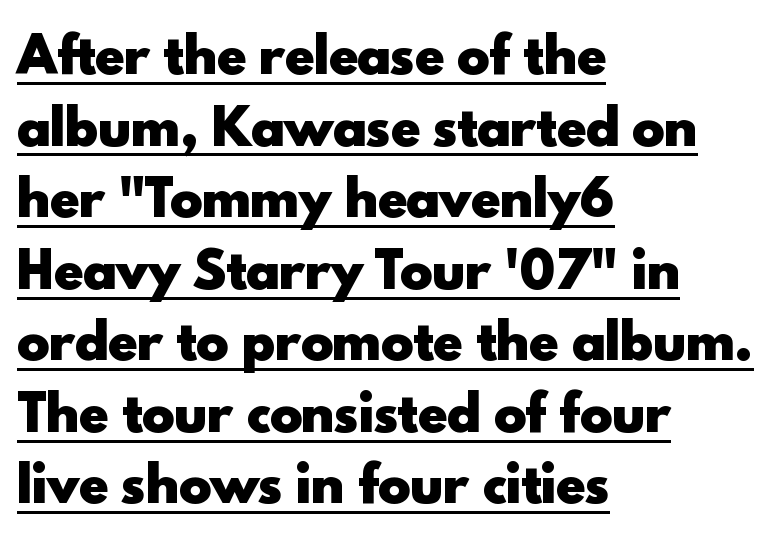
There is no visible air inserted between adjacent glyphs. Proportional: the letters do not fall into vertical columns. Posture: straight, roman, zero tilt. Does a line run under the words? Yes, clearly. Heavy-handed strokes throughout: this text is bold.
